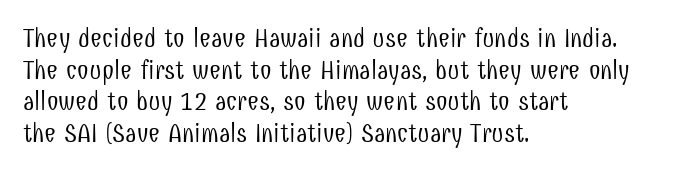
The image shows 26 px text type, upright; set left-aligned, line spacing 1.22x, normal letter spacing, not underlined.
